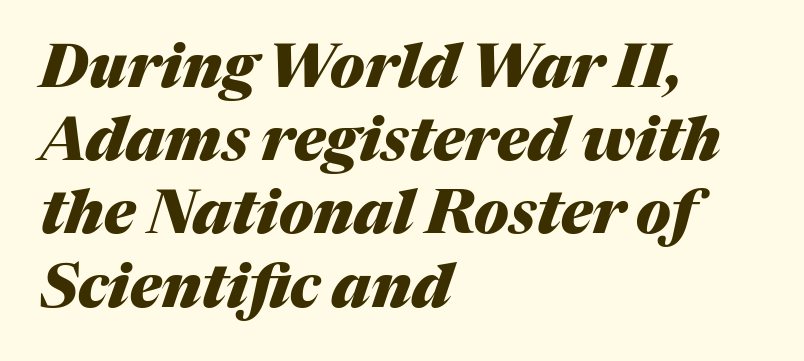
Q: Is the text bold? A: Yes.
Q: Is the text italic (slanted)? A: Yes, it leans right by about 17 degrees.
Q: Is the text underlined? A: No.
Q: How is the paragraph aligned? A: Left-aligned.
Q: Is the spacing between letters normal or unusually wide? A: Normal.
Q: Width (condensed, normal, or wide)? A: Normal.
Q: Stroke contrast? A: Medium.
Q: x-height? A: Medium.
Q: Monospaced? A: No.
